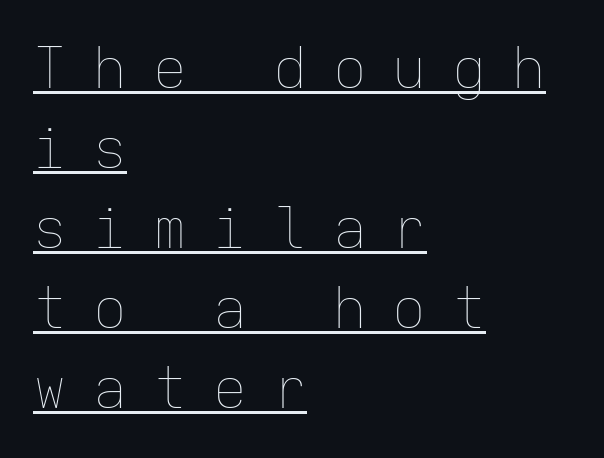
The image shows 56 px thin type, upright, monospaced; set left-aligned, normal line spacing (1.43x), unusually wide letter spacing (+0.47 em), underlined; low stroke contrast and a medium x-height.
